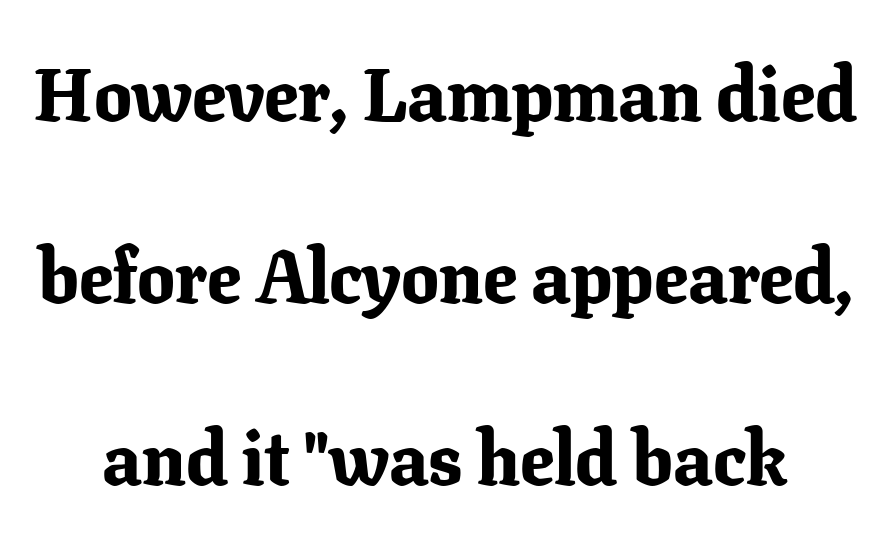
Unlike italic type, these characters show no tilt at all. The baseline area is clear. The typesetting leans heavy: a genuine bold. The rendering shows small feet on the letterforms — a serif design. Letter spacing: default. Rows of type keep a wide berth in the vertical direction.
